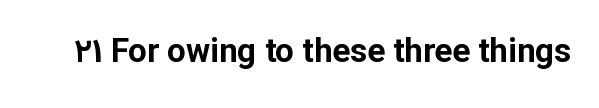
Q: Is the text bold? A: Yes.
Q: Is the text italic (slanted)? A: No, it is upright.
Q: Is the typeface a serif or a sans-serif typeface? A: Sans-serif.
Q: Is the text underlined? A: No.
Q: Is the spacing between letters normal or unusually wide? A: Normal.
Q: Width (condensed, normal, or wide)? A: Normal.
Q: Stroke contrast? A: Low.
Q: x-height? A: Medium.
Q: Monospaced? A: No.
